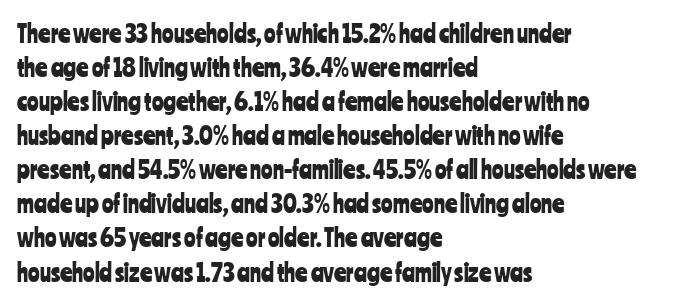
{"italic": "no", "underline": "no", "align": "left", "line_spacing": "normal", "line_spacing_ratio": 1.42, "letter_spacing": "normal", "letter_spacing_em": 0.0, "glyph_px": 24}
